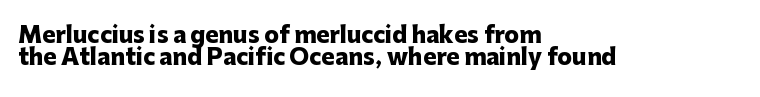
Only glyphs here, with clear space below each row. This rendering leaves character spacing at its baseline value. The lettering stays uniformly vertical, giving the passage a roman look. Honestly, the rows look squashed on top of each other. The sample has been set heavy, in full bold.
